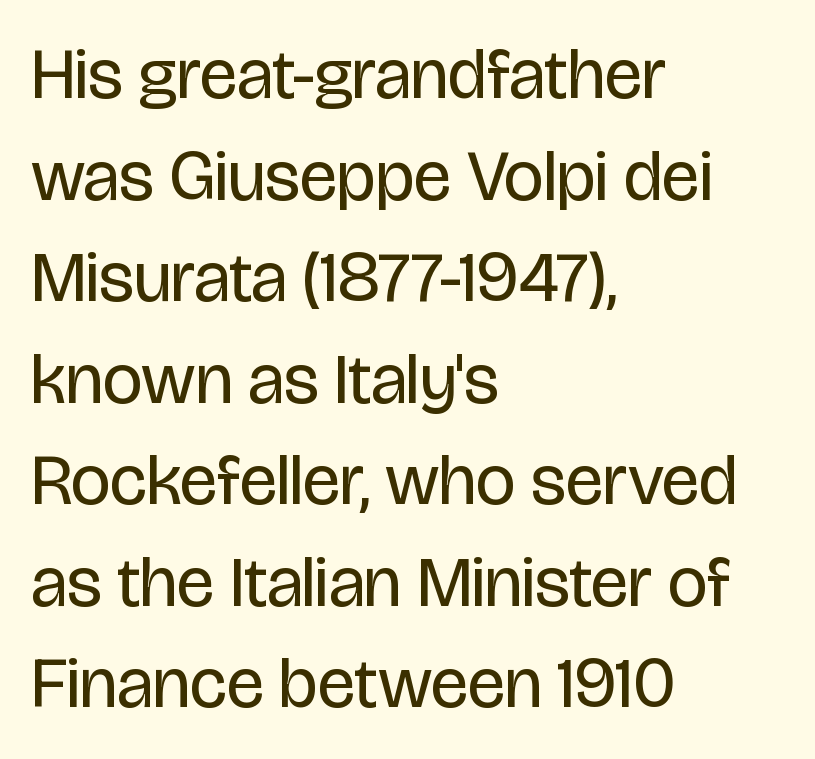
The image shows 71 px regular-weight, condensed sans-serif type, upright; set left-aligned, normal line spacing (1.43x), normal letter spacing, not underlined; low stroke contrast and a large x-height.
